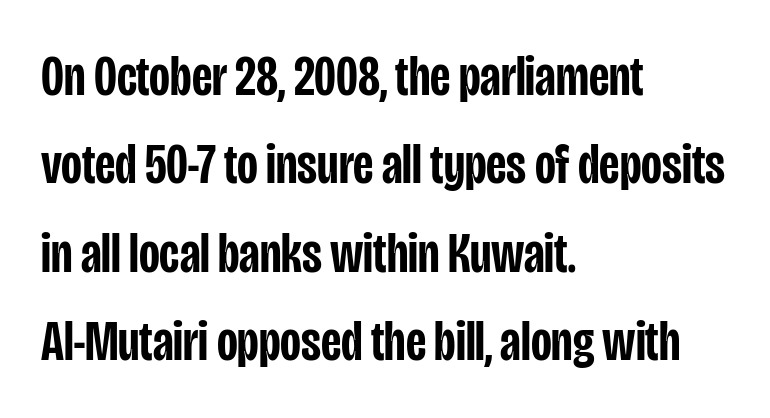
Q: Is the text bold? A: Semi-bold.
Q: Is the text italic (slanted)? A: No, it is upright.
Q: Is the typeface a serif or a sans-serif typeface? A: Sans-serif.
Q: Is the text underlined? A: No.
Q: How is the paragraph aligned? A: Left-aligned.
Q: Is the spacing between letters normal or unusually wide? A: Normal.
Q: Is the spacing between lines tight, normal or loose? A: Normal.
Q: Width (condensed, normal, or wide)? A: Condensed.
Q: Stroke contrast? A: Low.
Q: x-height? A: Large.
Q: Monospaced? A: No.
